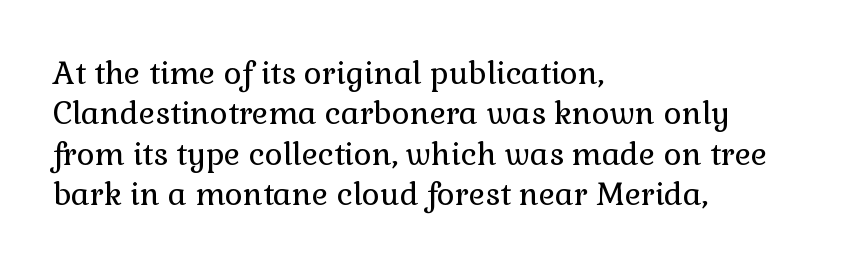
This reads as an unemphasized weight, regular at the heaviest. The letters advance in unequal steps, a hallmark of proportional type. This rendering features lettering with no underline. Caption: standard tracking, unaltered. Regular leading. Letterform terminals end in serifs throughout the passage.
